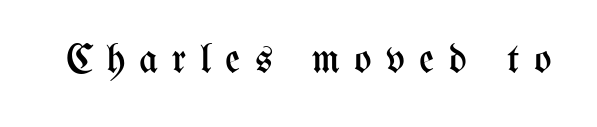
Q: Is the text bold? A: No.
Q: Is the text italic (slanted)? A: No, it is upright.
Q: Is the text underlined? A: No.
Q: Is the spacing between letters normal or unusually wide? A: Unusually wide.
Q: Width (condensed, normal, or wide)? A: Condensed.
Q: Stroke contrast? A: Medium.
Q: x-height? A: Medium.
Q: Monospaced? A: No.
